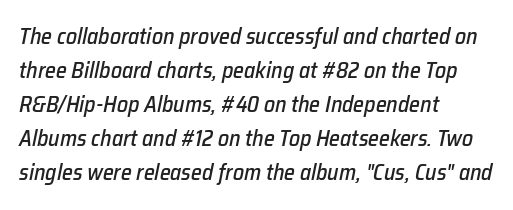
The image shows 22 px text type, italic (leaning right); set left-aligned, normal line spacing (1.55x), normal letter spacing, not underlined.
